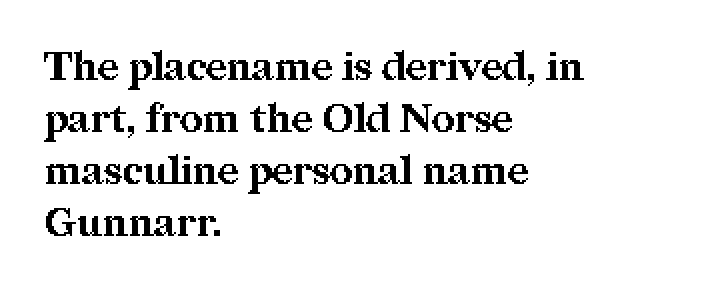
{"serif": "yes", "italic": "no", "bold": "yes", "weight": "bold", "width": "normal", "stroke_contrast": "medium", "x_height": "medium", "monospaced": "no", "underline": "no", "align": "left", "line_spacing": "normal", "line_spacing_ratio": 1.3, "letter_spacing": "normal", "letter_spacing_em": 0.0, "glyph_px": 40}
